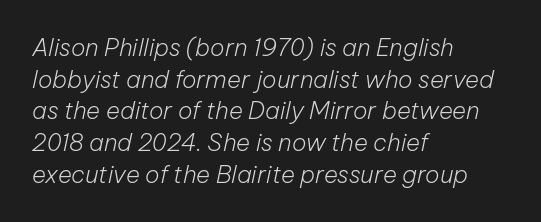
Caption: multi-line text, flush left, ragged right. Does the leading feel generous? No, just average. Here the glyphs are tracked normally, forming tight word shapes. The lettering tilts uniformly, giving the passage an italic look. Words float on clear page, feet unadorned.
